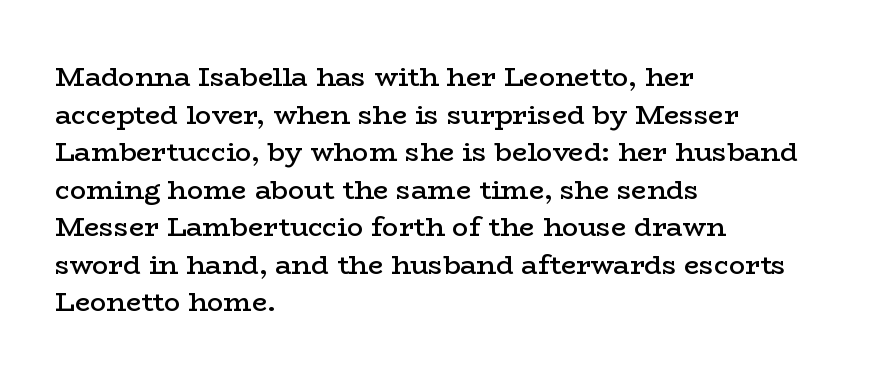
If you drew a ruler down the left edge, every line would touch it. Does the leading feel generous? No, just average. The gap between lines stays unmarked. This is the in-between weight designers call semibold or demi. These lines keep a tight, regular rhythm from letter to letter. This is roman type, the default non-slanted kind.
